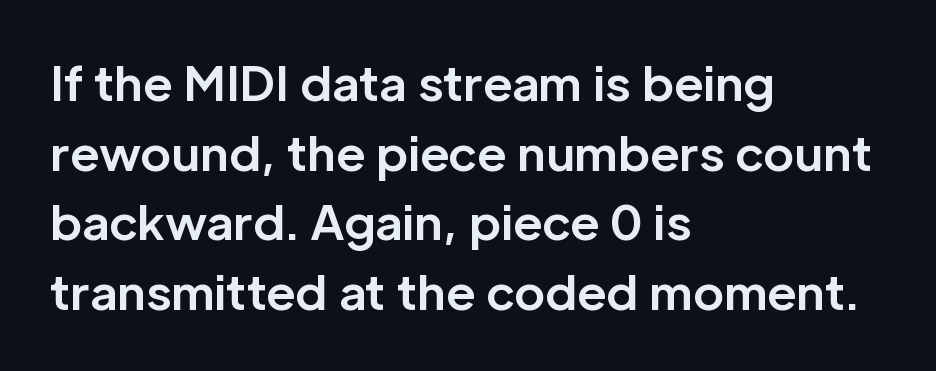
The image shows 47 px bold sans-serif type, upright; set left-aligned, normal line spacing (1.48x), normal letter spacing, not underlined; low stroke contrast and a medium x-height.
